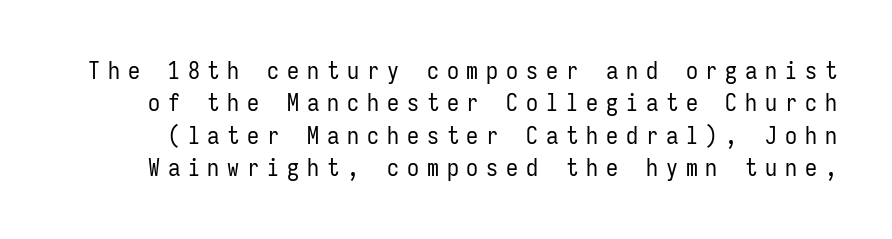
The cut favours lightness, reaching ordinary text weight at its darkest. What's the leading like? Ordinary, nothing unusual. A typesetter would call this heavily tracked-out type. Does the lettering tilt? It doesn't — this is upright. The area under the type is left untouched.
